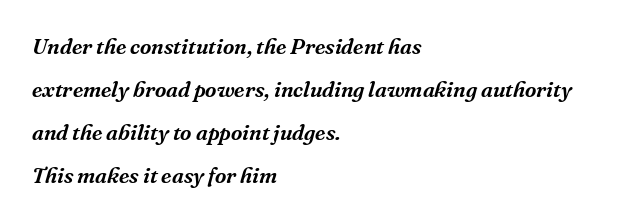
The image shows 22 px text type, italic (leaning right); set left-aligned, loose line spacing (1.95x), normal letter spacing, not underlined.
